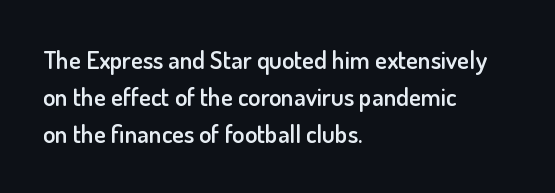
Normally led — the rows are evenly, conventionally spaced. Strokes here are thickened, but only to semibold level. Tracking value appears to be zero — textbook default spacing. A roman cut, with each character standing at attention. Teacher's note: observe the even left margin — that is flush-left alignment.
